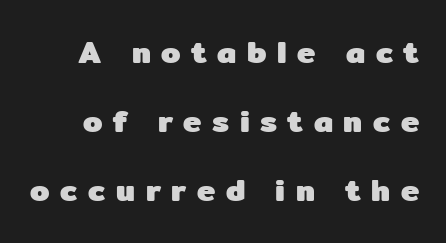
Inter-character spacing is expanded well beyond the font's built-in metrics. Weight: bold. The string is rendered with underlining switched off. The specimen reads as upright at a glance. Rows of type keep a wide berth in the vertical direction.
